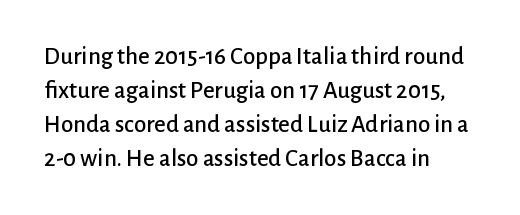
Q: Is the text italic (slanted)? A: No, it is upright.
Q: Is the text underlined? A: No.
Q: How is the paragraph aligned? A: Left-aligned.
Q: Is the spacing between letters normal or unusually wide? A: Normal.
Q: Is the spacing between lines tight, normal or loose? A: Normal.
